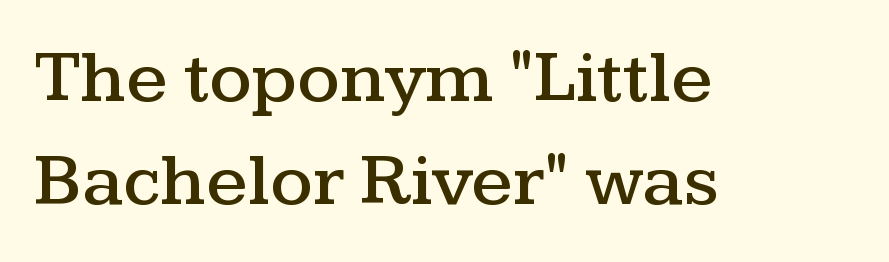
{"serif": "yes", "italic": "no", "width": "wide", "stroke_contrast": "medium", "x_height": "medium", "monospaced": "no", "underline": "no", "align": "left", "line_spacing": "normal", "line_spacing_ratio": 1.38, "letter_spacing": "normal", "letter_spacing_em": 0.0, "glyph_px": 75}
